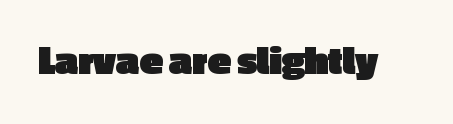
{"serif": "no", "italic": "no", "bold": "yes", "weight": "heavy", "width": "normal", "x_height": "medium", "monospaced": "no", "underline": "no", "letter_spacing": "normal", "letter_spacing_em": 0.0, "glyph_px": 42}
